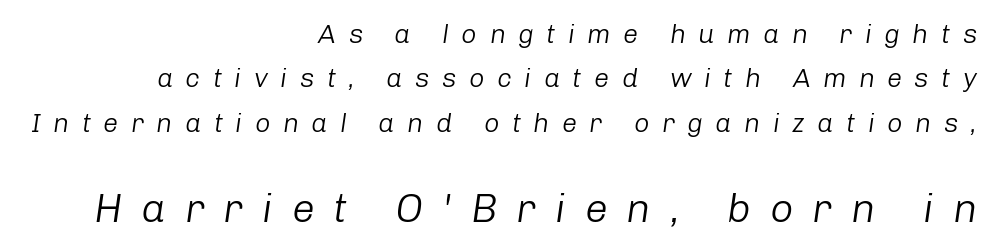
Q: Is the text bold? A: No.
Q: Is the text italic (slanted)? A: Yes, it leans right by about 8 degrees.
Q: Is the text underlined? A: No.
Q: How is the paragraph aligned? A: Right-aligned.
Q: Is the spacing between letters normal or unusually wide? A: Unusually wide.
Q: Is the spacing between lines tight, normal or loose? A: Normal.
Q: Which block of text is set in a larger size, the first (top) or the second (bottom)? A: The second (bottom) one.
Q: Width (condensed, normal, or wide)? A: Normal.
Q: Stroke contrast? A: Low.
Q: x-height? A: Medium.
Q: Monospaced? A: No.
